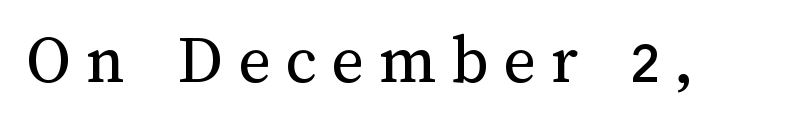
{"italic": "no", "bold": "no", "weight": "regular", "width": "normal", "stroke_contrast": "medium", "x_height": "medium", "monospaced": "no", "underline": "no", "letter_spacing": "wide", "letter_spacing_em": 0.21, "glyph_px": 70}
